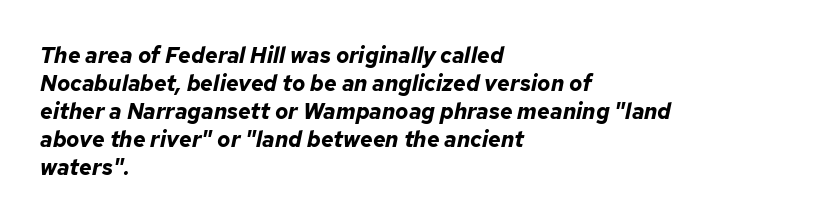
Q: Is the text bold? A: Yes.
Q: Is the text italic (slanted)? A: Yes, it leans right by about 12 degrees.
Q: Is the text underlined? A: No.
Q: How is the paragraph aligned? A: Left-aligned.
Q: Is the spacing between letters normal or unusually wide? A: Normal.
Q: Is the spacing between lines tight, normal or loose? A: Normal.
